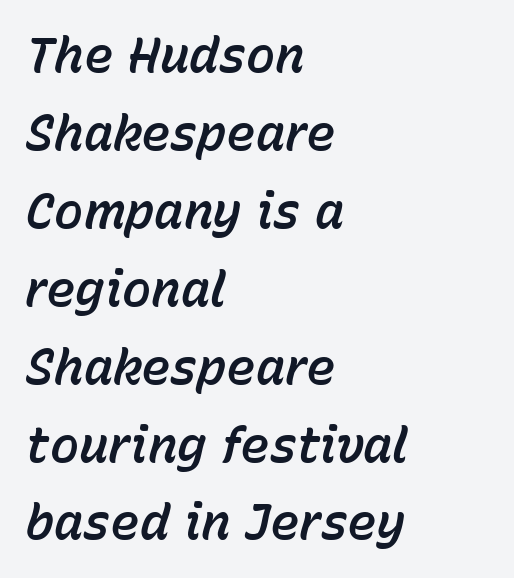
{"italic": "yes", "lean": "right", "slant_degrees": 15, "width": "normal", "stroke_contrast": "low", "x_height": "medium", "monospaced": "no", "underline": "no", "align": "left", "line_spacing": "normal", "line_spacing_ratio": 1.59, "letter_spacing": "normal", "letter_spacing_em": 0.0, "glyph_px": 49}
